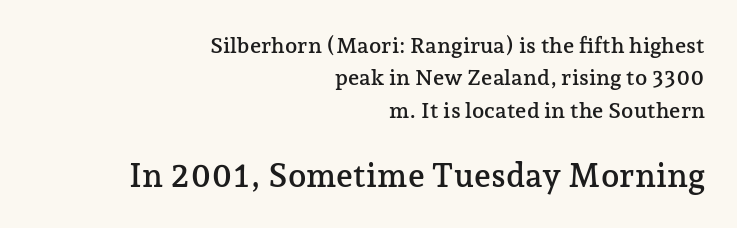
Layout note: lines flush right. The passage shown begins with its smaller block and ends with its larger one. Every stem runs plumb, perpendicular to the baseline. Baseline-to-baseline distance is the conventional proportion of letter height. Think of a printed novel: that variable character pitch is what you see here.
